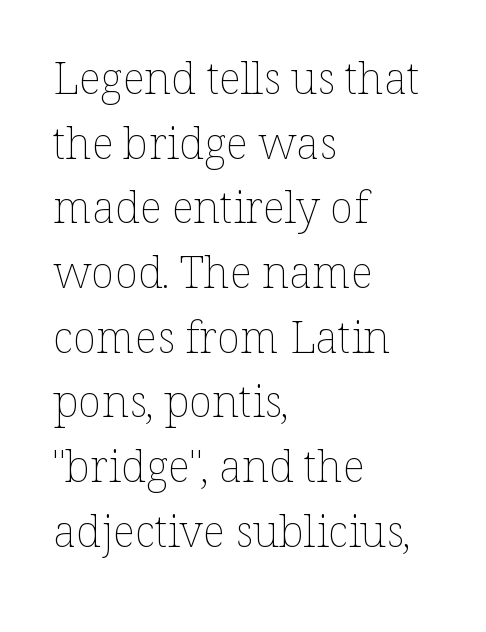
The image shows 44 px thin type, upright; set left-aligned, normal line spacing (1.47x), normal letter spacing, not underlined; low stroke contrast and a medium x-height.
